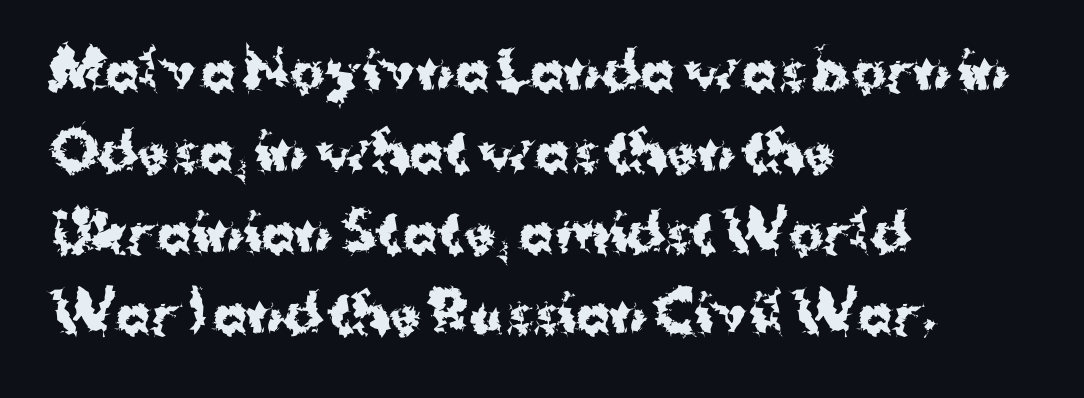
Font category for this specimen: sans-serif. A typesetter would call this proportional, since set widths differ per character. You can tell it's not italic because the verticals are truly vertical. In terms of weight, the rendering is a true, heavy bold. This block has exactly the height ordinary leading produces.
